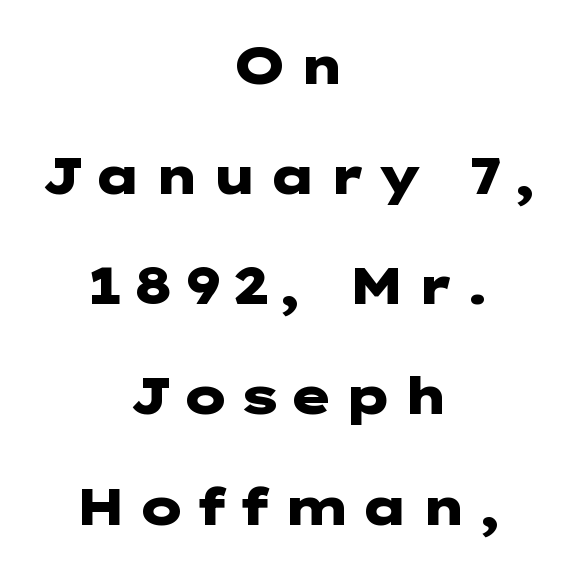
Q: Is the text bold? A: Yes.
Q: Is the text italic (slanted)? A: No, it is upright.
Q: Is the typeface a serif or a sans-serif typeface? A: Sans-serif.
Q: Is the text underlined? A: No.
Q: How is the paragraph aligned? A: Centered.
Q: Is the spacing between lines tight, normal or loose? A: Loose.
Q: Width (condensed, normal, or wide)? A: Wide.
Q: Stroke contrast? A: Low.
Q: x-height? A: Medium.
